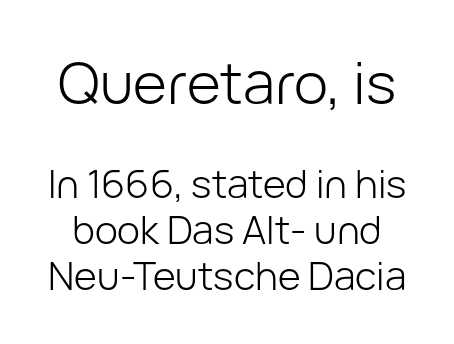
Caption: upper text group enlarged, lower text group reduced. Style check: upright. The font is comparable to plain body text, perhaps lighter. This rendering leaves character spacing at its baseline value. This rendering features lettering with no underline.
